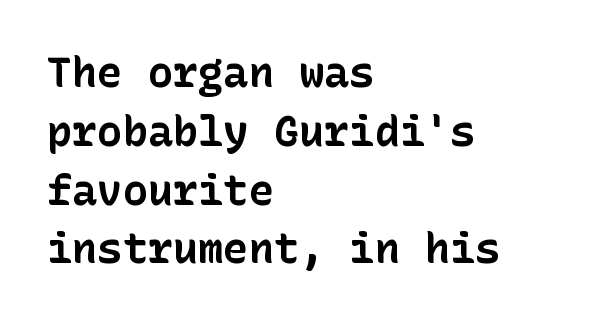
{"serif": "no", "italic": "no", "bold": "yes", "weight": "bold", "width": "normal", "stroke_contrast": "low", "x_height": "medium", "underline": "no", "align": "left", "line_spacing": "normal", "line_spacing_ratio": 1.4, "letter_spacing": "normal", "letter_spacing_em": 0.0, "glyph_px": 42}
